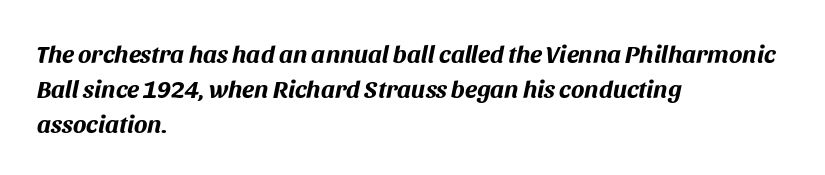
The image shows 25 px bold type, italic (leaning right); set left-aligned, normal line spacing (1.4x), normal letter spacing, not underlined.
